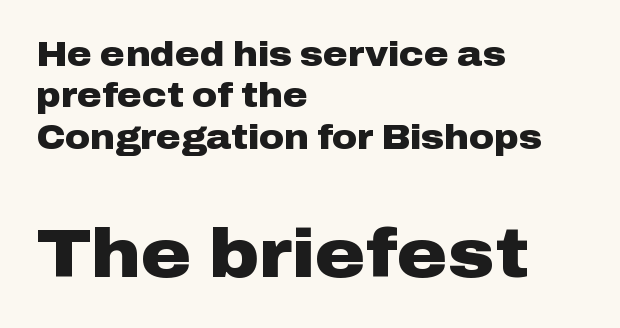
Q: Is the text bold? A: Yes.
Q: Is the text italic (slanted)? A: No, it is upright.
Q: Is the typeface a serif or a sans-serif typeface? A: Sans-serif.
Q: Is the text underlined? A: No.
Q: How is the paragraph aligned? A: Left-aligned.
Q: Is the spacing between letters normal or unusually wide? A: Normal.
Q: Which block of text is set in a larger size, the first (top) or the second (bottom)? A: The second (bottom) one.
Q: Width (condensed, normal, or wide)? A: Wide.
Q: Stroke contrast? A: Low.
Q: x-height? A: Medium.
Q: Monospaced? A: No.
